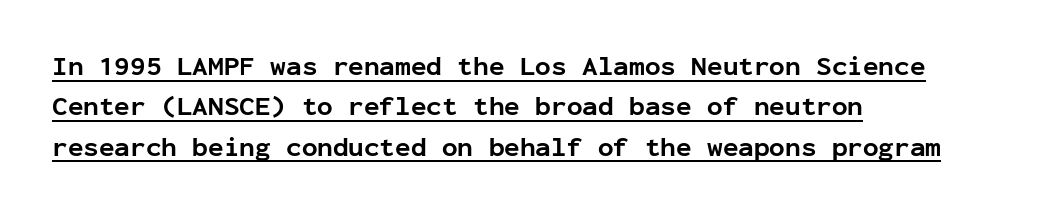
The image shows 26 px bold type, upright; set left-aligned, normal line spacing (1.55x), normal letter spacing, underlined.
